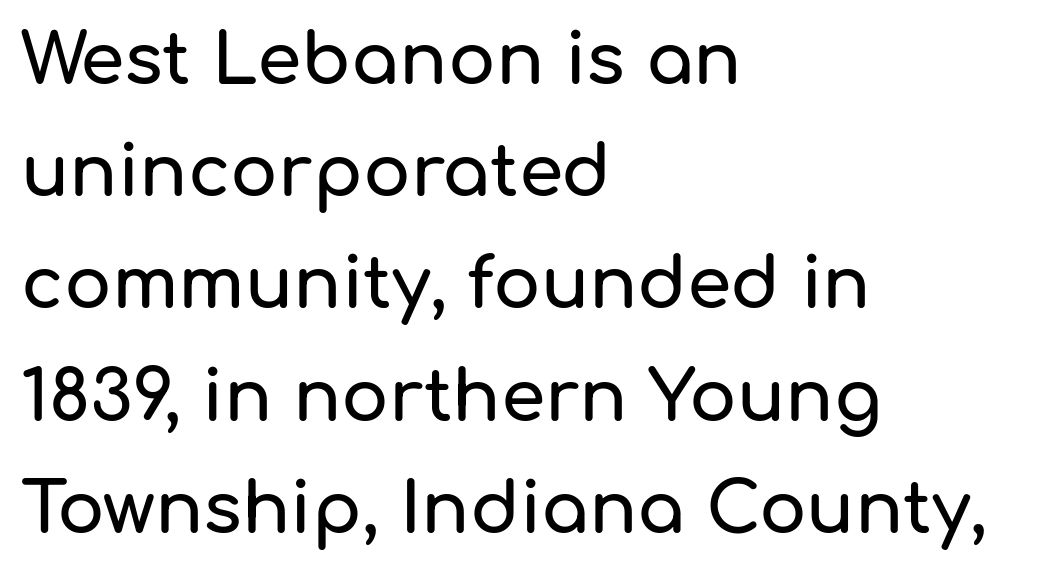
The image shows 71 px sans-serif type, upright; set left-aligned, normal line spacing (1.58x), normal letter spacing, not underlined; low stroke contrast and a medium x-height.
